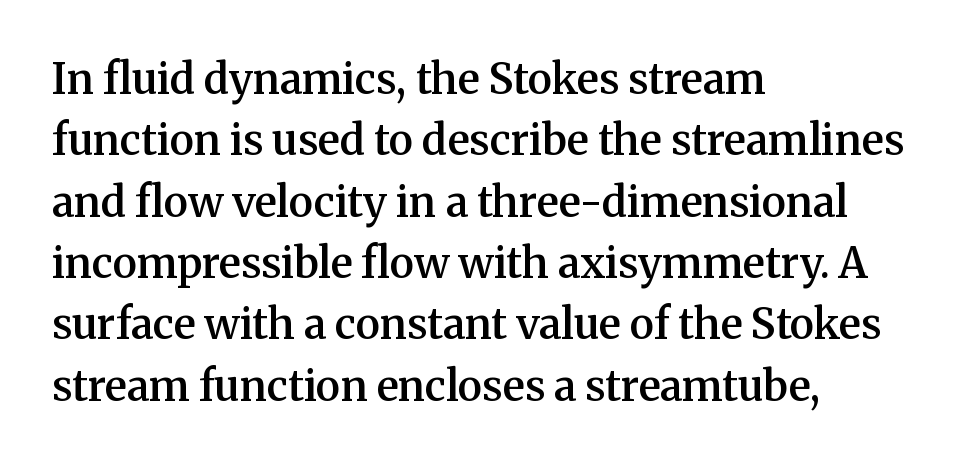
The image shows 42 px semibold serif type, upright; set left-aligned, normal line spacing (1.46x), normal letter spacing, not underlined; medium stroke contrast and a medium x-height.
